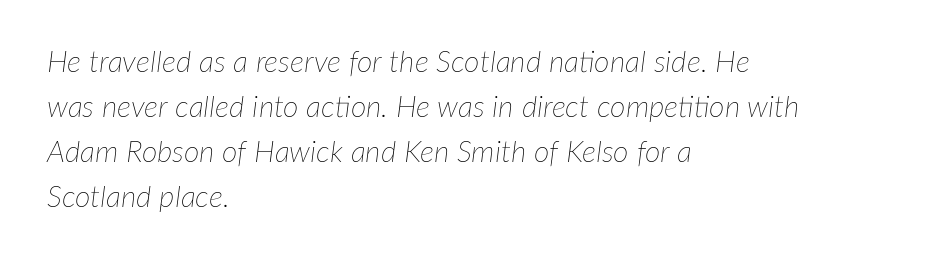
Regular leading. Yep, that's italic — everything's leaning. Check the space under the baseline: it is left empty. Typeset ragged right — the left edge is the straight one. Compared with a typical body face, this is equally light or lighter still. A typesetter would call this zero additional tracking.
